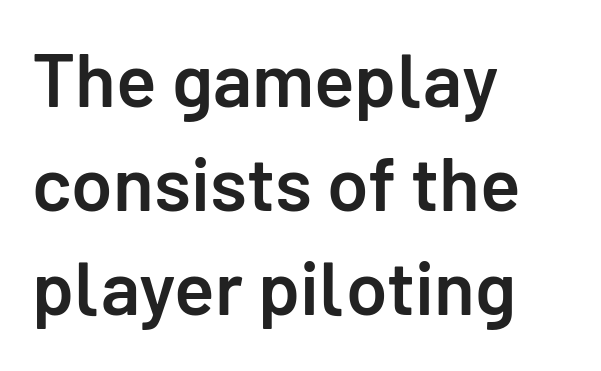
{"serif": "no", "italic": "no", "bold": "semi", "weight": "semibold", "width": "normal", "stroke_contrast": "low", "x_height": "medium", "monospaced": "no", "underline": "no", "align": "left", "line_spacing": "normal", "line_spacing_ratio": 1.39, "letter_spacing": "normal", "letter_spacing_em": 0.0, "glyph_px": 75}
